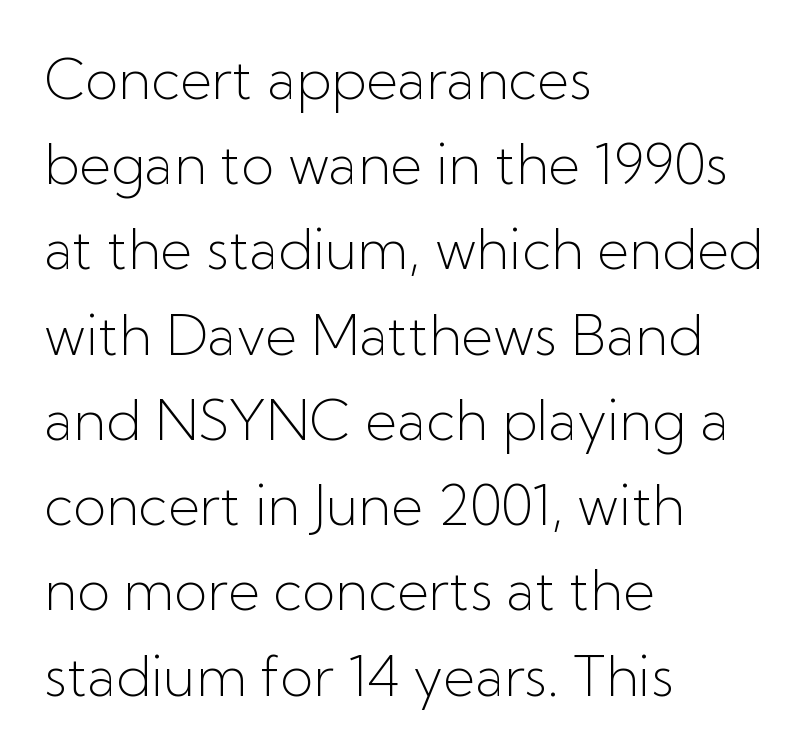
Note: no serifs on the glyphs. Descenders are the only things crossing below the line. Tracking here is standard; glyphs follow each other at the usual distance. Quick note: interline space is typical. The setting favours the left margin, as ordinary paragraphs usually do. The letterforms sit at book weight or below.
